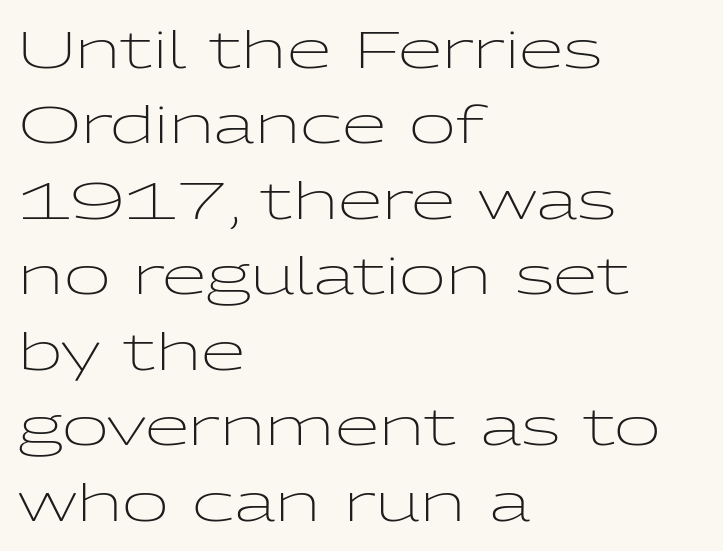
Grotesque or geometric, the face here clearly has no serifs. A typesetter would mark this as roman, not italic. Short note: letters normally spaced. Does the leading feel generous? No, just average. Looks like regular typesetting: each glyph gets only the width it needs. Quick note: underline off.
